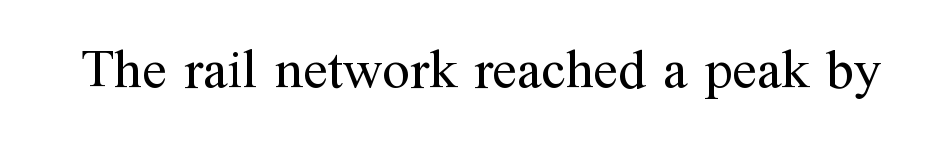
A bare baseline throughout the passage. Observe the ordinary spacing: letters are neighbours, not strangers. The passage shown is typed in a proportional face where columns would drift. It's the straight-up-and-down kind of type. Regarding serifs, this sample has them. The typesetting does not lean heavy: it is not bold.
